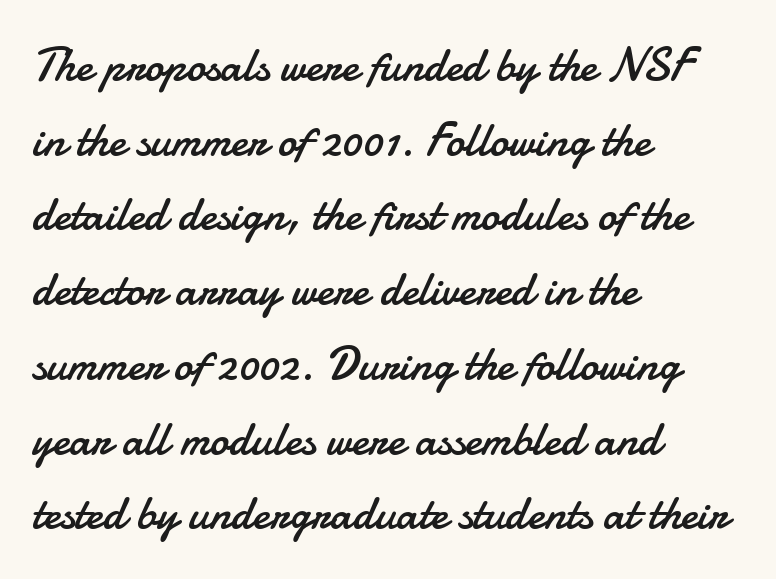
{"serif": "no", "bold": "no", "weight": "regular", "width": "normal", "stroke_contrast": "low", "x_height": "small", "monospaced": "no", "underline": "no", "align": "left", "line_spacing": "normal", "line_spacing_ratio": 1.59, "letter_spacing": "normal", "letter_spacing_em": 0.0, "glyph_px": 47}
